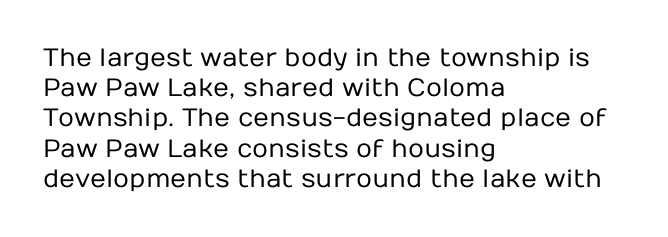
{"italic": "no", "bold": "no", "underline": "no", "align": "left", "line_spacing_ratio": 1.21, "letter_spacing": "normal", "letter_spacing_em": 0.0, "glyph_px": 25}
